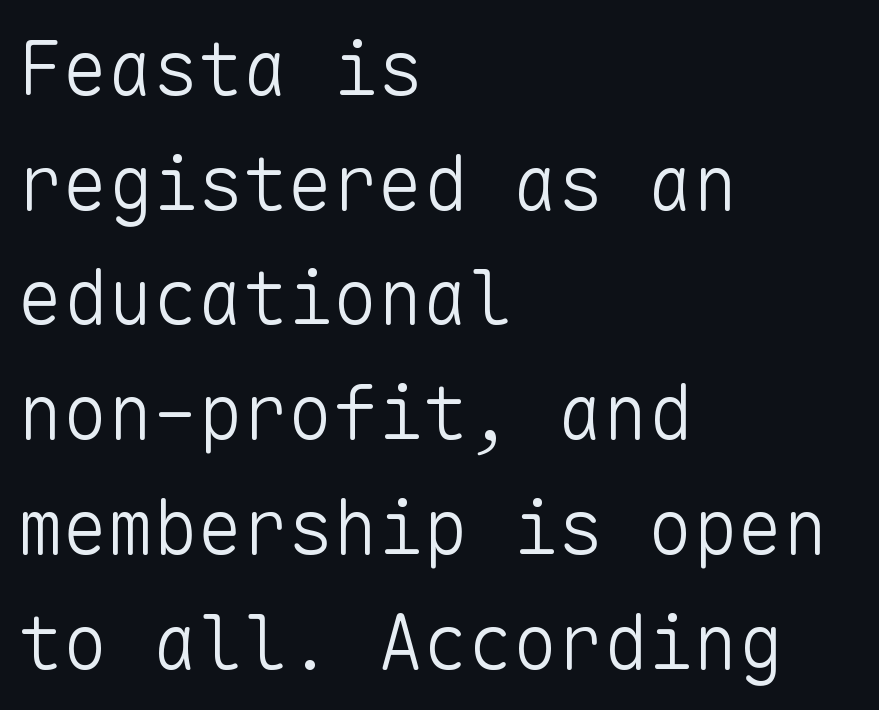
{"serif": "no", "italic": "no", "bold": "no", "weight": "light", "width": "normal", "stroke_contrast": "low", "x_height": "medium", "monospaced": "yes", "underline": "no", "align": "left", "line_spacing": "normal", "line_spacing_ratio": 1.53, "letter_spacing": "normal", "letter_spacing_em": 0.0, "glyph_px": 75}
